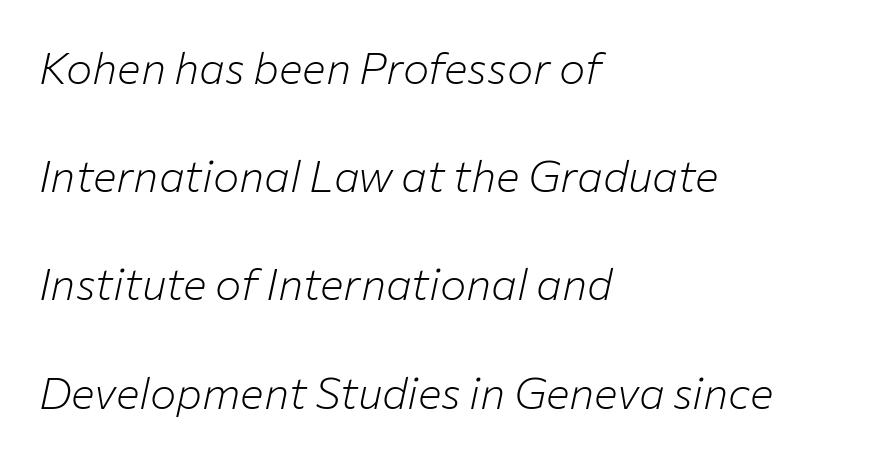
The image shows 44 px light type, italic (leaning right); set left-aligned, loose line spacing (2.46x), normal letter spacing, not underlined; low stroke contrast and a medium x-height.
